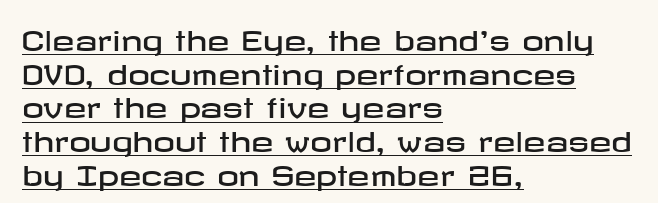
Successive baselines arrive at the customary interval. In terms of posture, this sample is upright. The lines are quadded left. The words here are underlined. There is no visible air inserted between adjacent glyphs.
